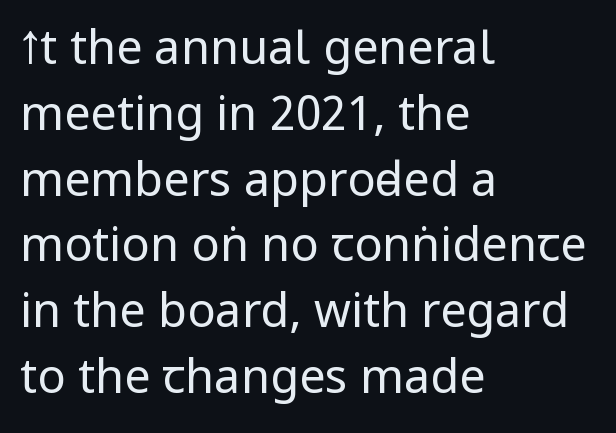
Does the type have serifs? No, each stem ends abruptly. The letters stand straight up with perfectly vertical stems. The horizontal fit of the characters is conventional and even. Underline: absent. Each line starts at the same left margin while the right side varies. These glyphs show unthickened strokes, regular width or finer.
